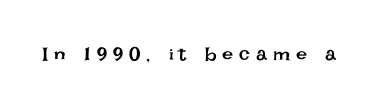
The image shows 20 px text type, upright; set unusually wide letter spacing (+0.3 em), not underlined.
